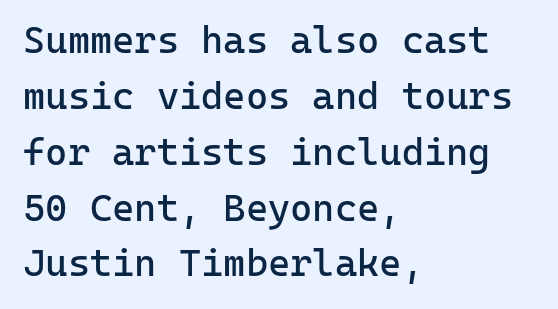
{"serif": "no", "italic": "no", "bold": "no", "weight": "regular", "width": "normal", "stroke_contrast": "low", "x_height": "medium", "monospaced": "yes", "underline": "no", "align": "left", "line_spacing": "normal", "line_spacing_ratio": 1.47, "letter_spacing": "normal", "letter_spacing_em": 0.0, "glyph_px": 38}
